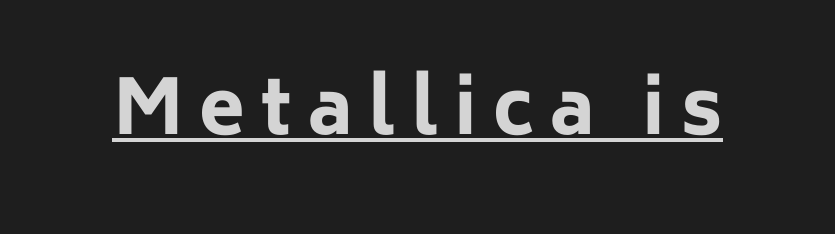
The image shows 75 px bold sans-serif type, upright; set unusually wide letter spacing (+0.21 em), underlined; low stroke contrast and a medium x-height.
